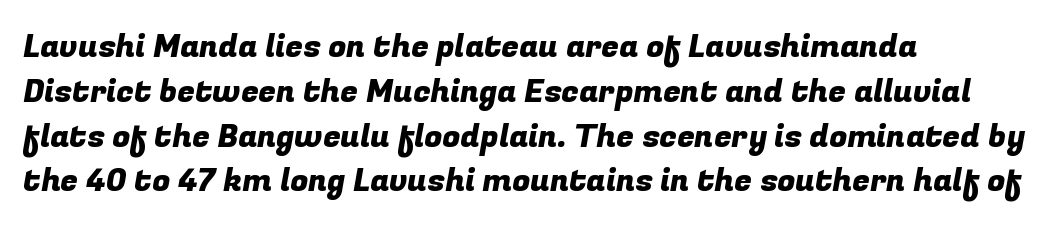
Q: Is the typeface a serif or a sans-serif typeface? A: Sans-serif.
Q: Is the text underlined? A: No.
Q: How is the paragraph aligned? A: Left-aligned.
Q: Is the spacing between letters normal or unusually wide? A: Normal.
Q: Is the spacing between lines tight, normal or loose? A: Normal.
Q: Width (condensed, normal, or wide)? A: Normal.
Q: Stroke contrast? A: Low.
Q: x-height? A: Medium.
Q: Monospaced? A: No.
